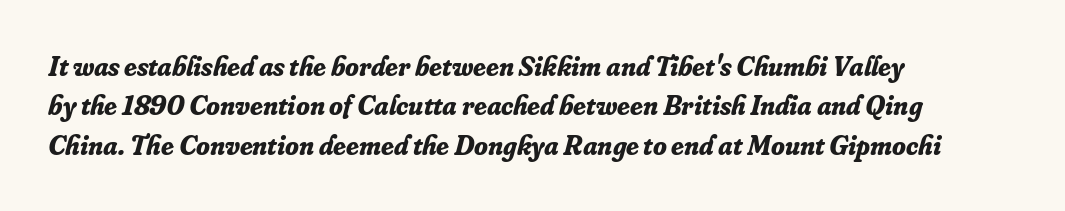
{"serif": "yes", "italic": "yes", "lean": "right", "slant_degrees": 16, "bold": "yes", "weight": "bold", "width": "normal", "stroke_contrast": "low", "x_height": "small", "monospaced": "no", "underline": "no", "align": "left", "line_spacing": "normal", "line_spacing_ratio": 1.41, "letter_spacing": "normal", "letter_spacing_em": 0.0, "glyph_px": 28}
